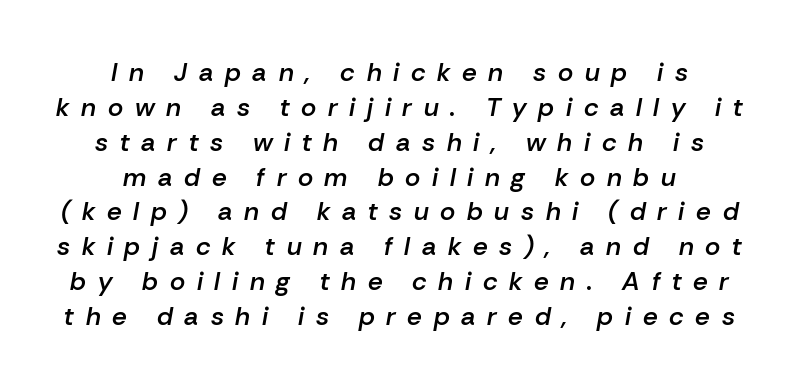
The image shows 26 px text type, italic (leaning right); set centered, normal line spacing (1.34x), unusually wide letter spacing (+0.45 em), not underlined.
